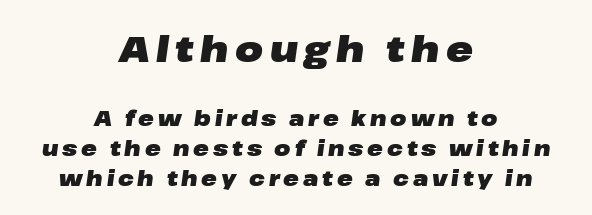
The space between consecutive lines is moderate. If you folded the block vertically in half, each line would mirror itself in length. On the weight axis this lands at bold, roughly 700. The axis of the letterforms is tilted away from vertical. Each letter keeps its own natural width here, so spacing adapts to shape. The zone under the glyphs is completely vacant.
